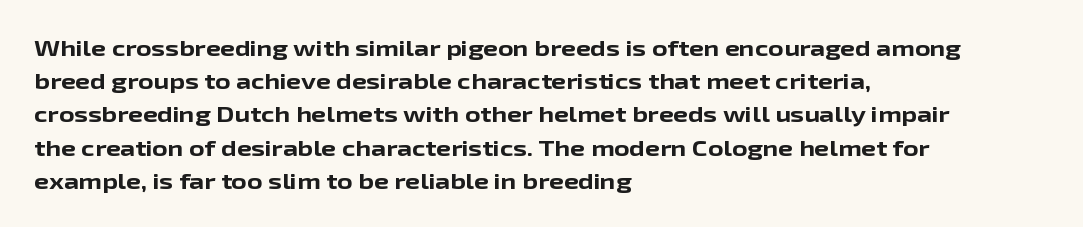
The font is running at its bold setting. Letters rest on an invisible, unmarked baseline. Students, note that the glyphs here touch the page at normal intervals. The rendering anchors every line to the left-hand side.
